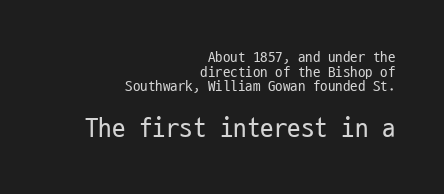
{"italic": "no", "bold": "no", "underline": "no", "align": "right", "line_spacing": "tight", "line_spacing_ratio": 0.97, "letter_spacing": "normal", "letter_spacing_em": 0.0, "larger_block": "second", "size_ratio": 1.8, "glyph_px": 27}
